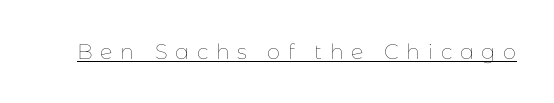
The image shows 21 px text type, upright; set unusually wide letter spacing (+0.36 em), underlined.
